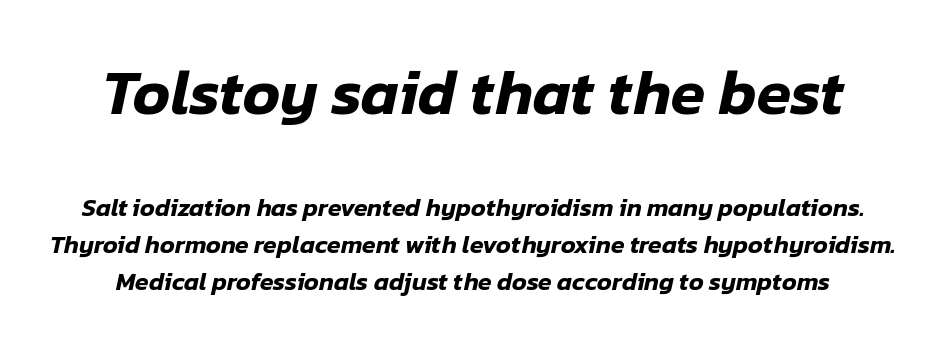
{"italic": "yes", "lean": "right", "slant_degrees": 12, "width": "normal", "stroke_contrast": "low", "x_height": "medium", "monospaced": "no", "underline": "no", "line_spacing": "normal", "line_spacing_ratio": 1.48, "letter_spacing": "normal", "letter_spacing_em": 0.0, "larger_block": "first", "size_ratio": 2.52, "glyph_px": 63}
